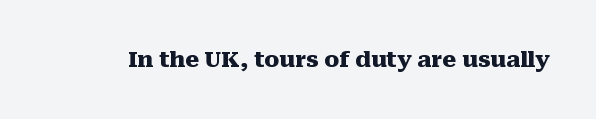
The image shows 22 px bold type, upright; set normal letter spacing, not underlined.
